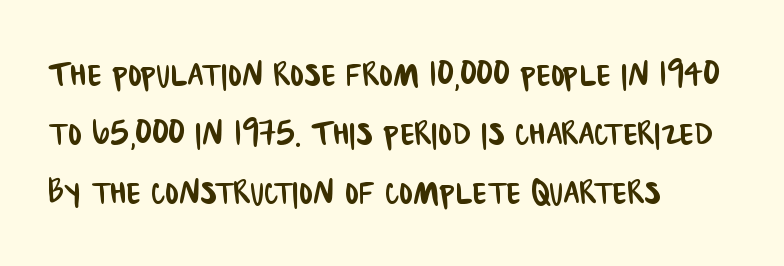
Leading matches the norm, producing a regular column. Glance below the letters and you will spot only blank space. A typesetter would call this proportional, since set widths differ per character. Nothing sits at the stroke ends, so this counts as sans-serif. A classic flush-left, rag-right setting is used for this passage.
